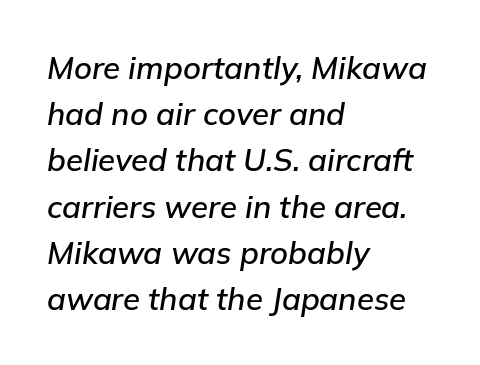
{"italic": "yes", "lean": "right", "slant_degrees": 9, "width": "normal", "stroke_contrast": "low", "x_height": "medium", "monospaced": "no", "underline": "no", "align": "left", "line_spacing": "normal", "line_spacing_ratio": 1.49, "letter_spacing": "normal", "letter_spacing_em": 0.0, "glyph_px": 31}
